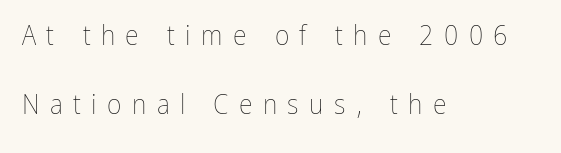
Q: Is the text bold? A: No.
Q: Is the text italic (slanted)? A: No, it is upright.
Q: Is the text underlined? A: No.
Q: How is the paragraph aligned? A: Left-aligned.
Q: Is the spacing between letters normal or unusually wide? A: Unusually wide.
Q: Is the spacing between lines tight, normal or loose? A: Loose.
Q: Width (condensed, normal, or wide)? A: Condensed.
Q: Stroke contrast? A: Low.
Q: x-height? A: Medium.
Q: Monospaced? A: No.
